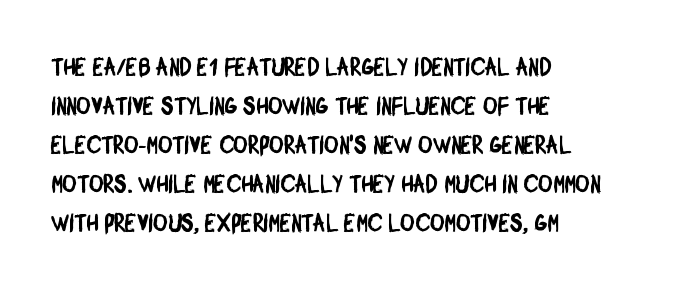
{"underline": "no", "align": "left", "line_spacing": "normal", "line_spacing_ratio": 1.56, "letter_spacing": "normal", "letter_spacing_em": 0.0, "glyph_px": 25}
